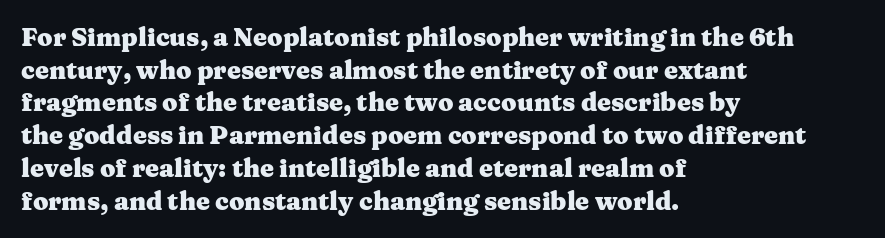
Q: Is the text bold? A: Yes.
Q: Is the text italic (slanted)? A: No, it is upright.
Q: Is the text underlined? A: No.
Q: How is the paragraph aligned? A: Left-aligned.
Q: Is the spacing between letters normal or unusually wide? A: Normal.
Q: Is the spacing between lines tight, normal or loose? A: Normal.
